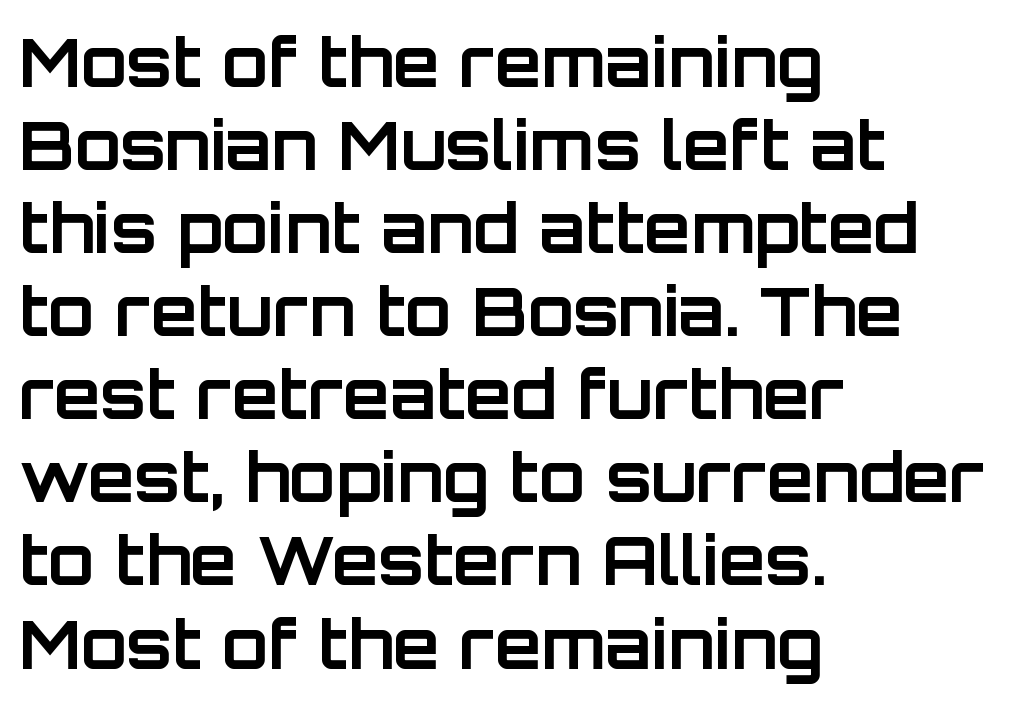
No extra tracking has been applied to these lines. Typographic density is high because the face is bold. Decoration check: the copy has no underline. Examine the stroke ends and you'll find no serifs. Italic: no, the glyphs are upright roman.
